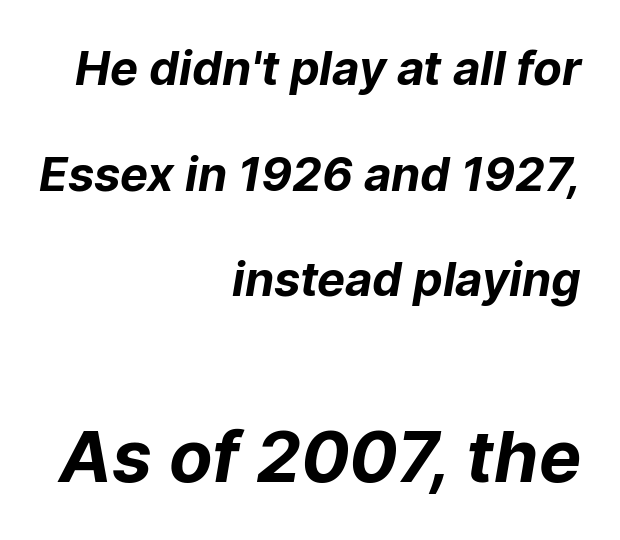
The image shows 71 px bold sans-serif type; set right-aligned, loose line spacing (2.25x), normal letter spacing, not underlined; the second (bottom) block is 1.51x larger; low stroke contrast and a medium x-height.
